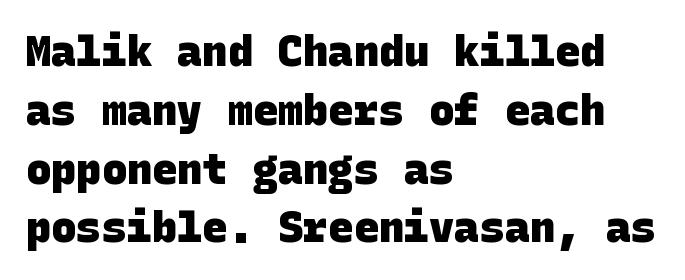
{"serif": "no", "bold": "yes", "weight": "heavy", "width": "normal", "stroke_contrast": "low", "x_height": "large", "underline": "no", "align": "left", "line_spacing": "normal", "line_spacing_ratio": 1.4, "letter_spacing": "normal", "letter_spacing_em": 0.0, "glyph_px": 42}
